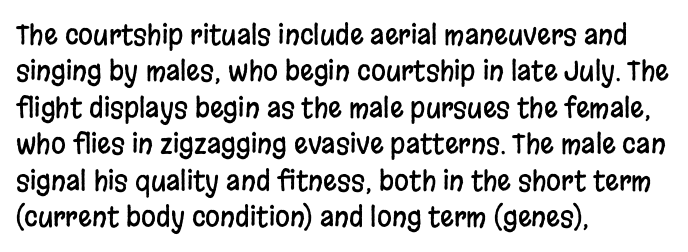
Q: Is the text italic (slanted)? A: No, it is upright.
Q: Is the text underlined? A: No.
Q: How is the paragraph aligned? A: Left-aligned.
Q: Is the spacing between letters normal or unusually wide? A: Normal.
Q: Is the spacing between lines tight, normal or loose? A: Normal.
